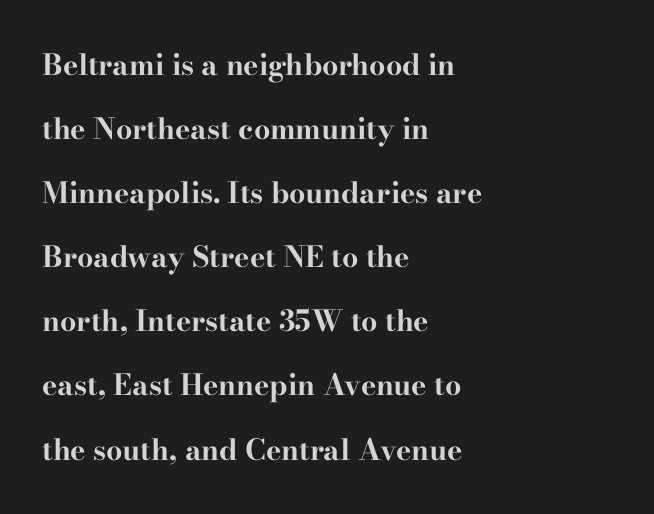
Inter-character spacing is left at the font's built-in metrics. Line beginnings align vertically; line endings do not. Compared with typical paragraphs, the rows here are farther apart. The passage shown is typed in a proportional face where columns would drift. Does the type have serifs? Yes, each stem ends in a small foot. The strip under each line holds only bare page.
